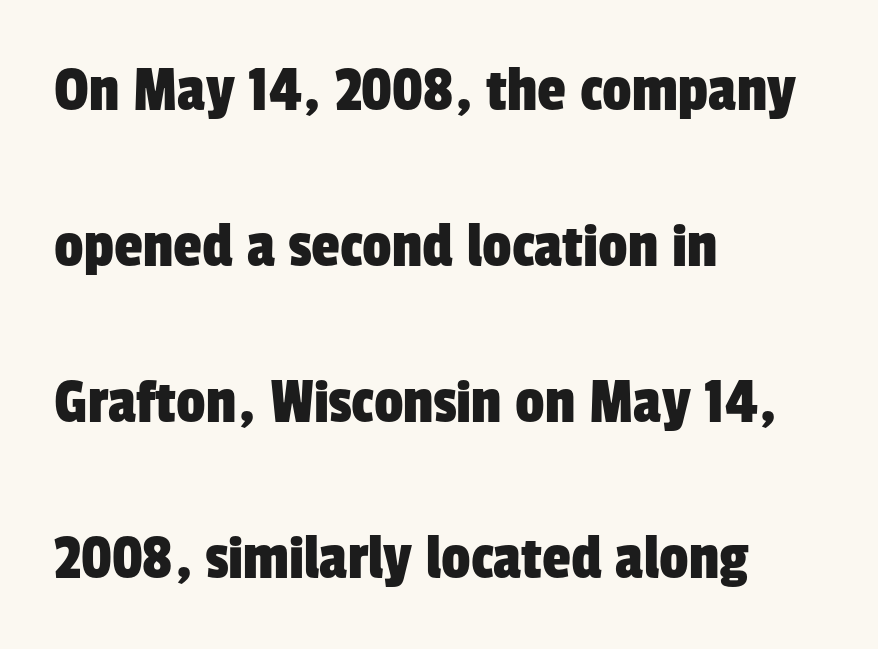
Q: Is the typeface a serif or a sans-serif typeface? A: Sans-serif.
Q: Is the text underlined? A: No.
Q: How is the paragraph aligned? A: Left-aligned.
Q: Is the spacing between letters normal or unusually wide? A: Normal.
Q: Is the spacing between lines tight, normal or loose? A: Loose.
Q: Width (condensed, normal, or wide)? A: Condensed.
Q: Stroke contrast? A: Low.
Q: x-height? A: Medium.
Q: Monospaced? A: No.
